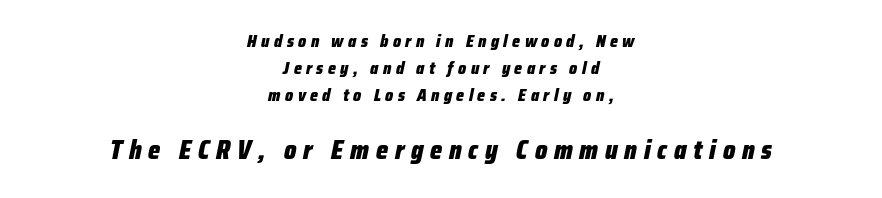
{"italic": "yes", "lean": "right", "slant_degrees": 12, "bold": "yes", "underline": "no", "align": "center", "line_spacing": "normal", "line_spacing_ratio": 1.59, "letter_spacing": "wide", "letter_spacing_em": 0.26, "larger_block": "second", "size_ratio": 1.53, "glyph_px": 26}
